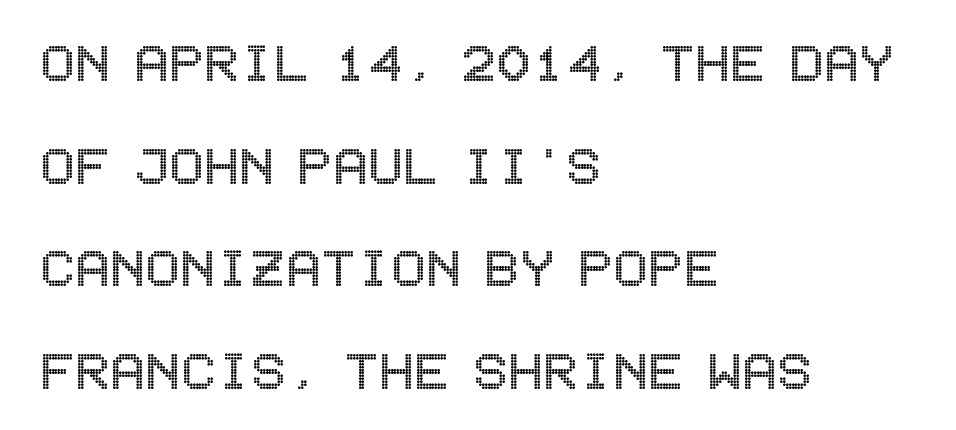
{"italic": "no", "width": "condensed", "x_height": "large", "underline": "no", "align": "left", "line_spacing": "normal", "line_spacing_ratio": 1.58, "letter_spacing": "normal", "letter_spacing_em": 0.0, "glyph_px": 65}
